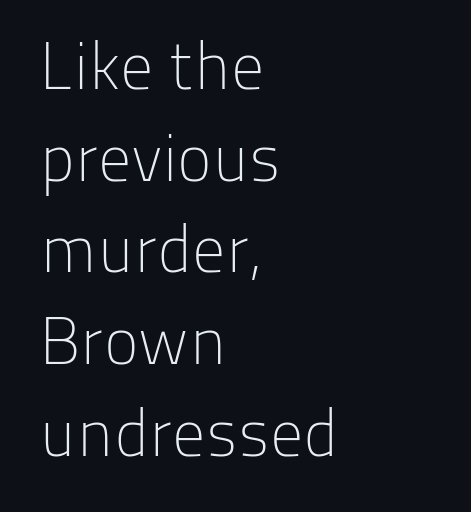
The image shows 66 px light sans-serif type, upright; set left-aligned, normal line spacing (1.39x), normal letter spacing, not underlined; low stroke contrast and a medium x-height.
